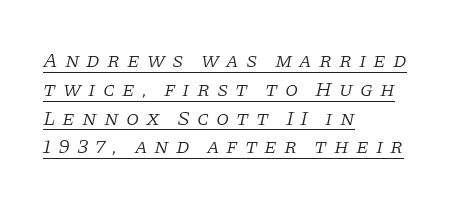
Inter-character spacing is expanded well beyond the font's built-in metrics. The specimen reads as italic at a glance. The passage shown stacks its lines at a standard gap. A baseline rule has been typeset under these characters. These lines stack with their left ends in a neat column.
